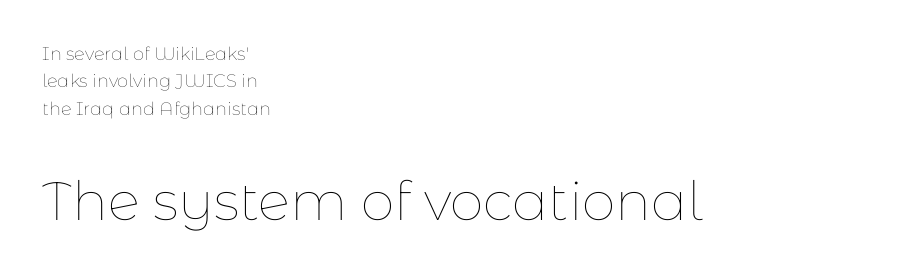
Q: Is the text bold? A: No.
Q: Is the text italic (slanted)? A: No, it is upright.
Q: Is the text underlined? A: No.
Q: How is the paragraph aligned? A: Left-aligned.
Q: Is the spacing between letters normal or unusually wide? A: Normal.
Q: Is the spacing between lines tight, normal or loose? A: Normal.
Q: Which block of text is set in a larger size, the first (top) or the second (bottom)? A: The second (bottom) one.
Q: Width (condensed, normal, or wide)? A: Normal.
Q: Stroke contrast? A: Low.
Q: x-height? A: Medium.
Q: Monospaced? A: No.
